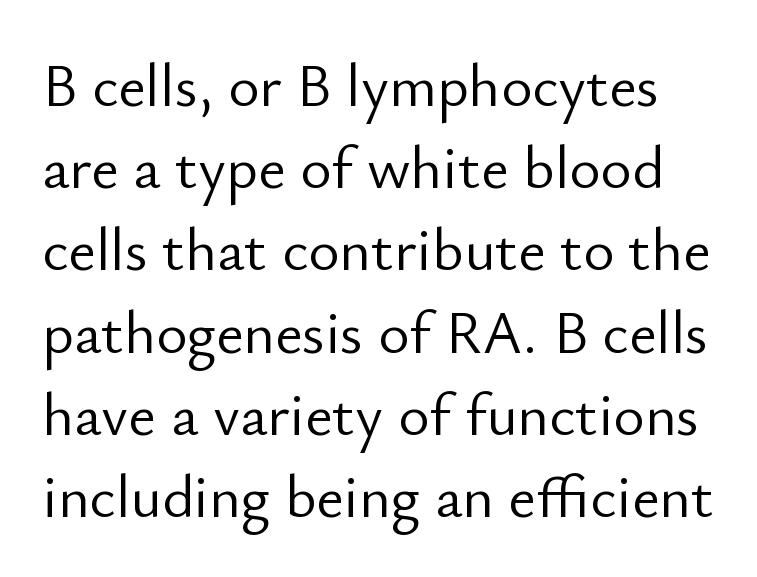
The image shows 60 px light sans-serif type, upright; set normal line spacing (1.37x), normal letter spacing, not underlined; low stroke contrast and a small x-height.
